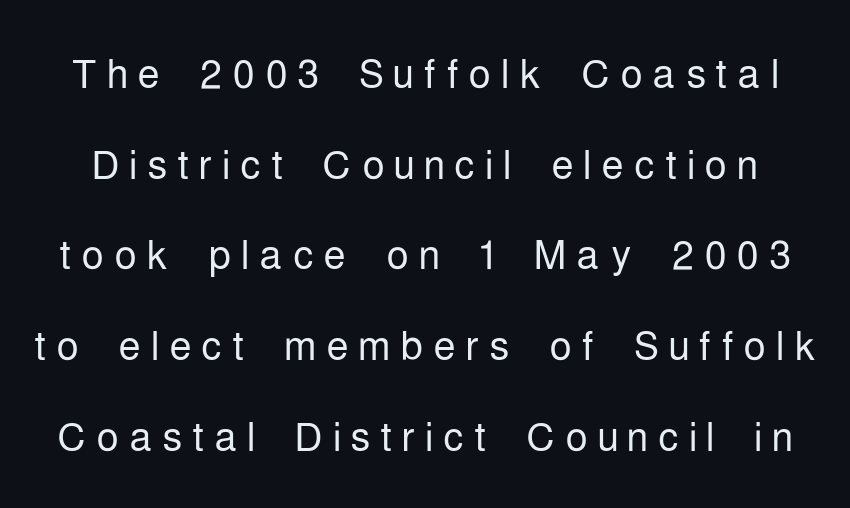
The image shows 56 px light, condensed sans-serif type, upright; set normal line spacing (1.62x), not underlined; low stroke contrast and a medium x-height.
